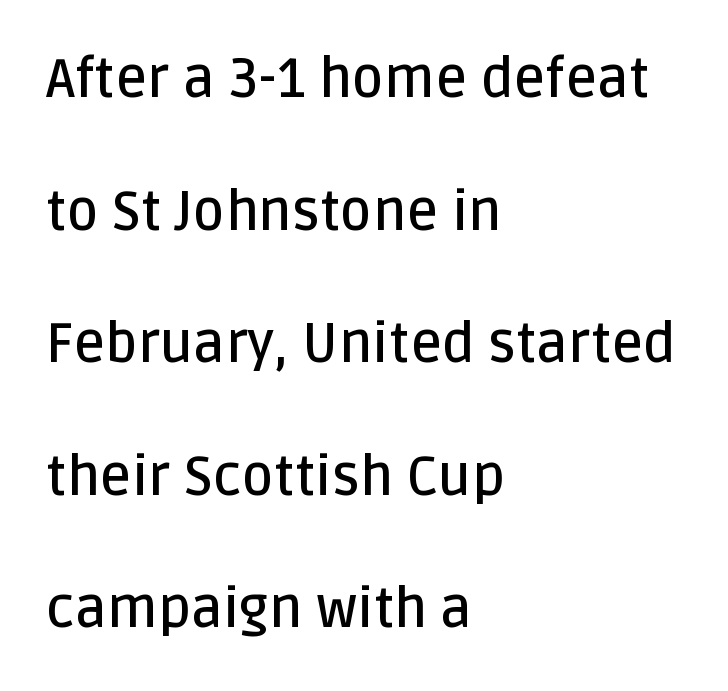
The image shows 55 px semibold sans-serif type, upright; set left-aligned, loose line spacing (2.41x), normal letter spacing, not underlined; low stroke contrast and a large x-height.
